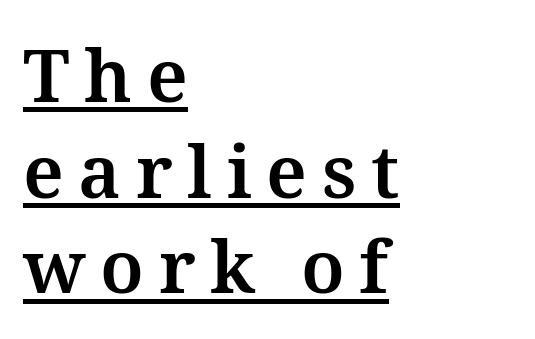
Q: Is the text bold? A: Yes.
Q: Is the text italic (slanted)? A: No, it is upright.
Q: Is the text underlined? A: Yes.
Q: How is the paragraph aligned? A: Left-aligned.
Q: Is the spacing between letters normal or unusually wide? A: Unusually wide.
Q: Is the spacing between lines tight, normal or loose? A: Normal.
Q: Width (condensed, normal, or wide)? A: Normal.
Q: Stroke contrast? A: Medium.
Q: x-height? A: Medium.
Q: Monospaced? A: No.
